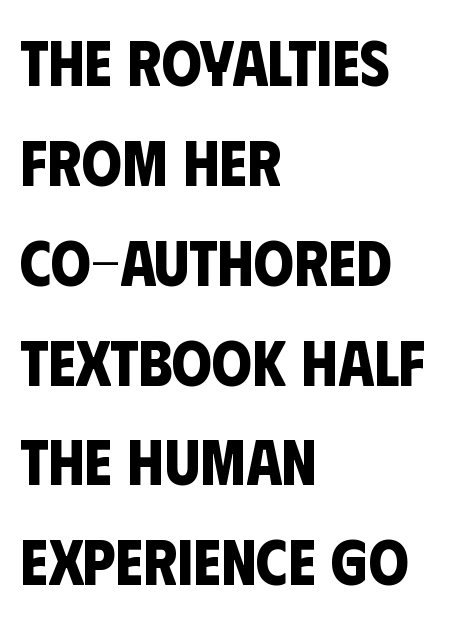
The image shows 64 px bold, condensed sans-serif type; set left-aligned, normal line spacing (1.56x), normal letter spacing, not underlined; low stroke contrast and a large x-height.
